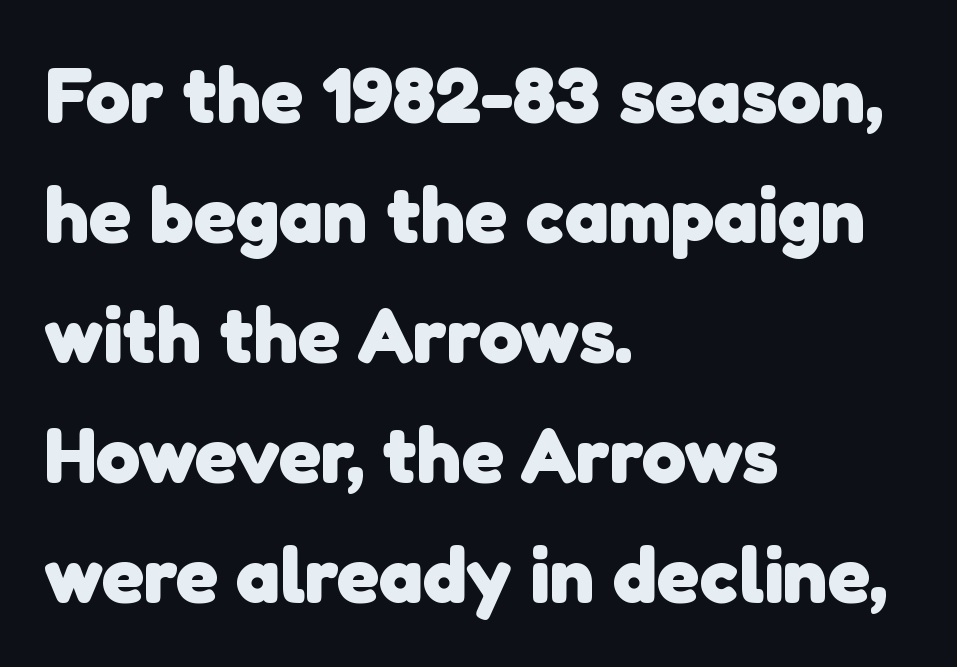
The image shows 79 px heavy sans-serif type; set left-aligned, normal line spacing (1.52x), normal letter spacing, not underlined; low stroke contrast and a medium x-height.
